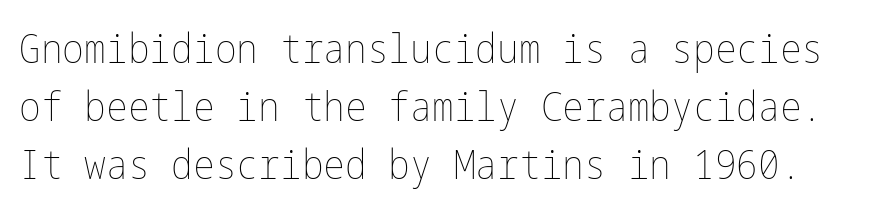
The type sits square on the baseline with zero lean. In terms of leading, this rendering sits right in the middle. Underlining? Definitely not there. These glyphs show unthickened strokes, regular width or finer.
